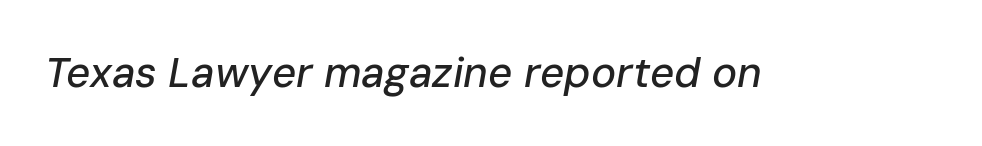
{"italic": "yes", "lean": "right", "slant_degrees": 10, "width": "normal", "stroke_contrast": "low", "x_height": "medium", "monospaced": "no", "underline": "no", "letter_spacing": "normal", "letter_spacing_em": 0.0, "glyph_px": 42}
